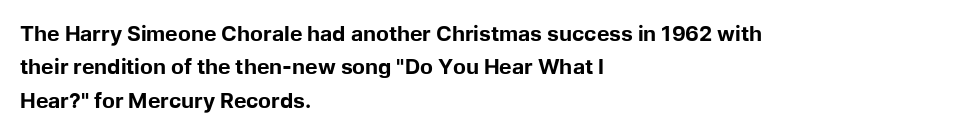
The lines sit at an ordinary, default distance from one another. Bare-footed words on every line. The rendering uses a bold face; every stroke is thick and dark. Posture: upright roman.
